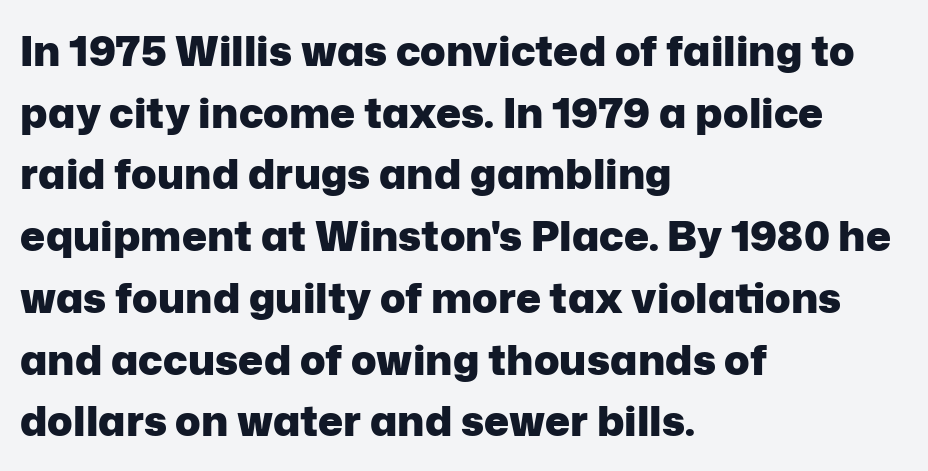
Q: Is the text bold? A: Yes.
Q: Is the text italic (slanted)? A: No, it is upright.
Q: Is the typeface a serif or a sans-serif typeface? A: Sans-serif.
Q: Is the text underlined? A: No.
Q: How is the paragraph aligned? A: Left-aligned.
Q: Is the spacing between letters normal or unusually wide? A: Normal.
Q: Is the spacing between lines tight, normal or loose? A: Normal.
Q: Width (condensed, normal, or wide)? A: Normal.
Q: Stroke contrast? A: Low.
Q: x-height? A: Medium.
Q: Monospaced? A: No.
